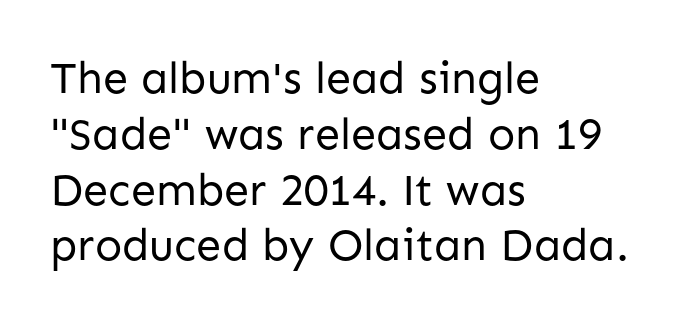
Q: Is the text bold? A: No.
Q: Is the text italic (slanted)? A: No, it is upright.
Q: Is the typeface a serif or a sans-serif typeface? A: Sans-serif.
Q: Is the text underlined? A: No.
Q: How is the paragraph aligned? A: Left-aligned.
Q: Is the spacing between letters normal or unusually wide? A: Normal.
Q: Width (condensed, normal, or wide)? A: Normal.
Q: Stroke contrast? A: Low.
Q: x-height? A: Medium.
Q: Monospaced? A: No.
